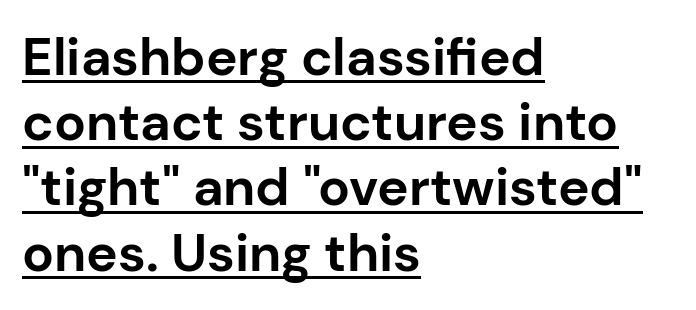
Q: Is the text bold? A: Yes.
Q: Is the text italic (slanted)? A: No, it is upright.
Q: Is the typeface a serif or a sans-serif typeface? A: Sans-serif.
Q: Is the text underlined? A: Yes.
Q: How is the paragraph aligned? A: Left-aligned.
Q: Is the spacing between letters normal or unusually wide? A: Normal.
Q: Width (condensed, normal, or wide)? A: Normal.
Q: Stroke contrast? A: Low.
Q: x-height? A: Medium.
Q: Monospaced? A: No.
